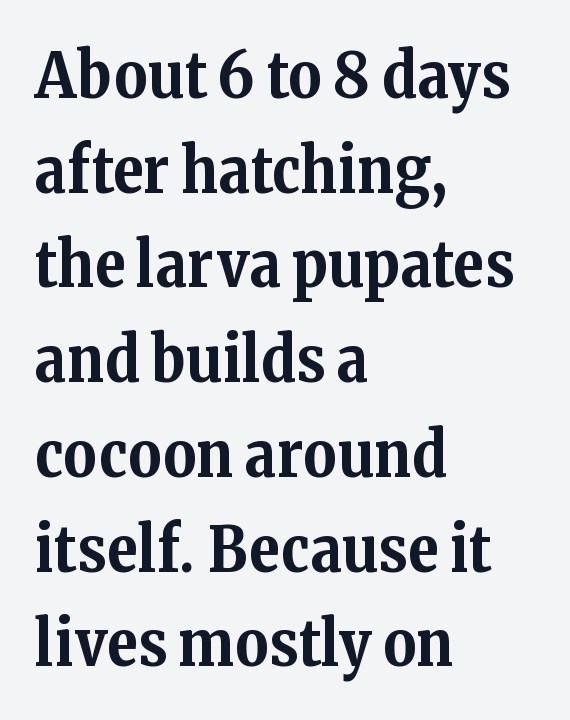
Think of a printed novel: that variable character pitch is what you see here. Which margin do the lines hug? The left one — the right edge is uneven. Characters remain perfectly vertical along every line. The horizontal fit of the characters is conventional and even. Nobody drew a line under any word here. As a designer I'd log this as weight 700, bold.
